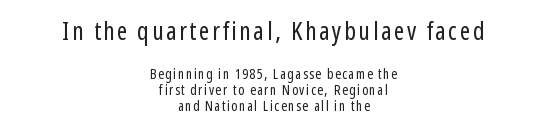
{"italic": "no", "bold": "no", "underline": "no", "align": "center", "line_spacing_ratio": 1.16, "larger_block": "first", "size_ratio": 1.79, "glyph_px": 25}
